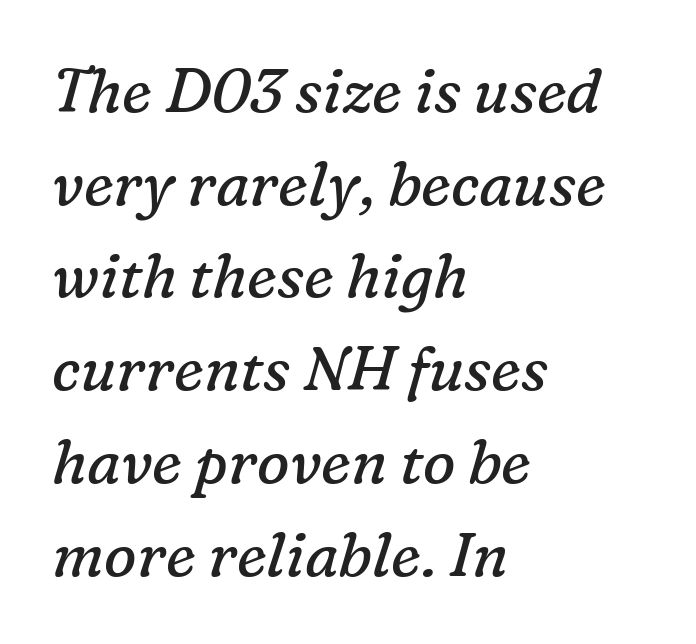
{"serif": "yes", "italic": "yes", "lean": "right", "slant_degrees": 16, "bold": "no", "weight": "regular", "width": "normal", "stroke_contrast": "low", "x_height": "medium", "monospaced": "no", "underline": "no", "align": "left", "line_spacing": "normal", "line_spacing_ratio": 1.52, "letter_spacing": "normal", "letter_spacing_em": 0.0, "glyph_px": 61}
